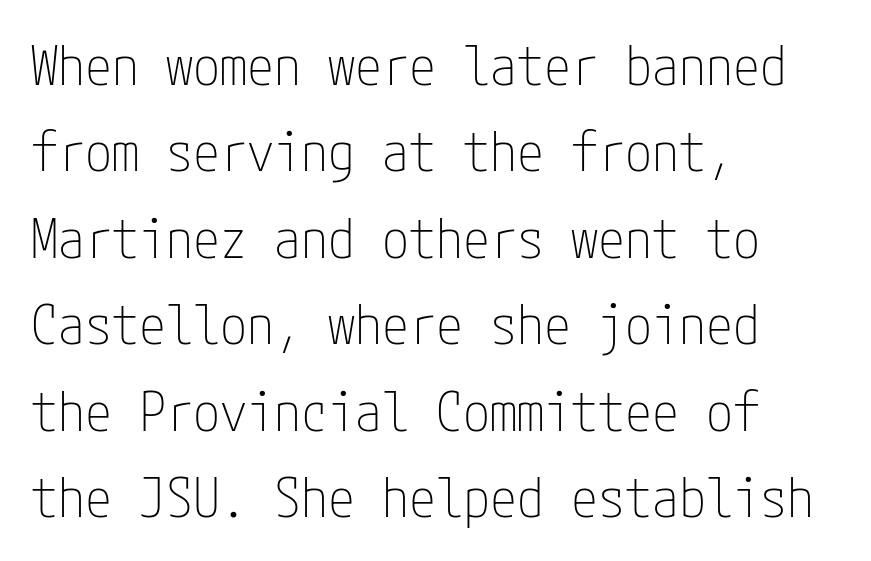
Q: Is the text bold? A: No.
Q: Is the text italic (slanted)? A: No, it is upright.
Q: Is the typeface a serif or a sans-serif typeface? A: Sans-serif.
Q: Is the text underlined? A: No.
Q: How is the paragraph aligned? A: Left-aligned.
Q: Is the spacing between letters normal or unusually wide? A: Normal.
Q: Is the spacing between lines tight, normal or loose? A: Normal.
Q: Width (condensed, normal, or wide)? A: Condensed.
Q: Stroke contrast? A: Low.
Q: x-height? A: Medium.
